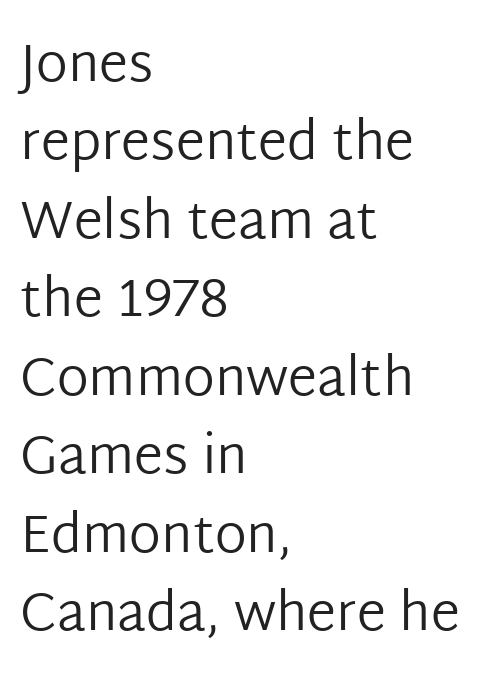
Q: Is the text bold? A: No.
Q: Is the text italic (slanted)? A: No, it is upright.
Q: Is the typeface a serif or a sans-serif typeface? A: Sans-serif.
Q: Is the text underlined? A: No.
Q: How is the paragraph aligned? A: Left-aligned.
Q: Is the spacing between letters normal or unusually wide? A: Normal.
Q: Is the spacing between lines tight, normal or loose? A: Normal.
Q: Width (condensed, normal, or wide)? A: Normal.
Q: Stroke contrast? A: Low.
Q: x-height? A: Medium.
Q: Monospaced? A: No.
